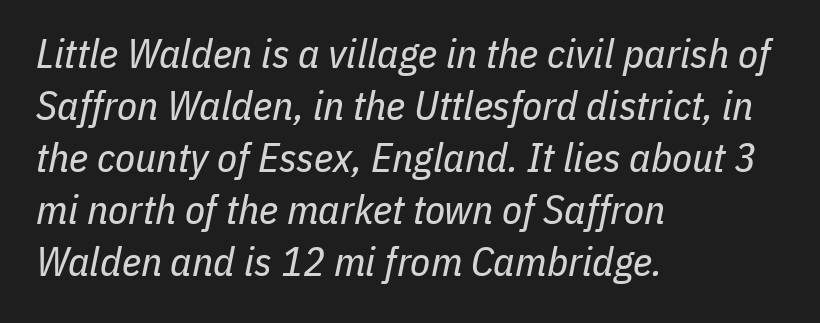
The image shows 41 px regular-weight, condensed type, italic (leaning right); set left-aligned, normal line spacing (1.27x), normal letter spacing, not underlined; low stroke contrast and a medium x-height.
